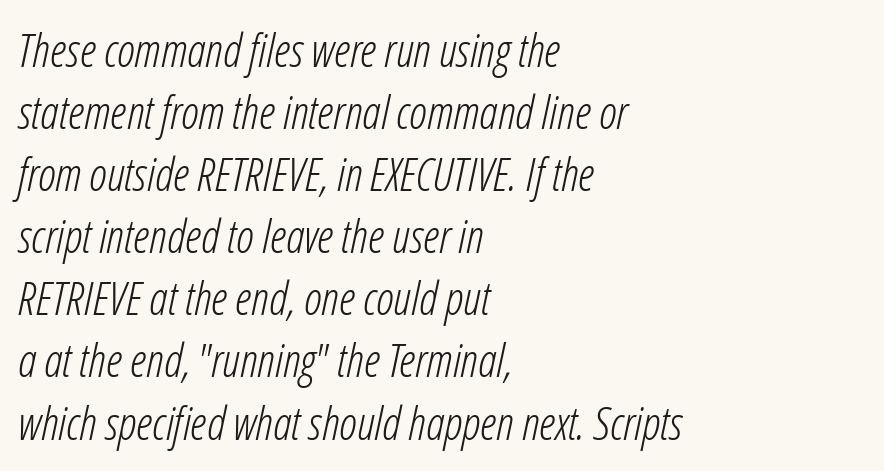
The image shows 46 px light, condensed type, italic (leaning right); set left-aligned, normal line spacing (1.35x), normal letter spacing, not underlined; low stroke contrast and a medium x-height.
